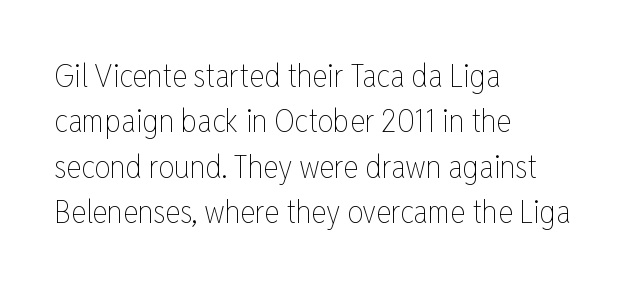
The image shows 32 px thin, condensed type, upright; set left-aligned, normal line spacing (1.42x), normal letter spacing, not underlined; low stroke contrast and a medium x-height.
